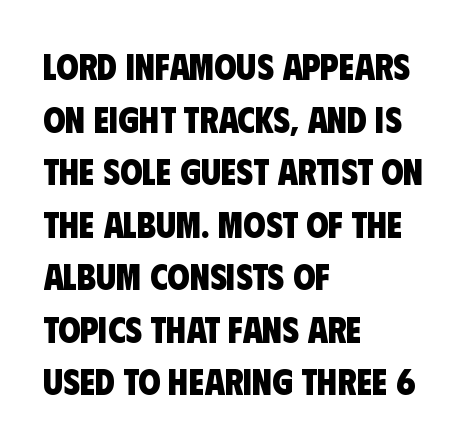
The image shows 36 px heavy, condensed sans-serif type; set left-aligned, normal line spacing (1.46x), normal letter spacing, not underlined; low stroke contrast and a large x-height.
